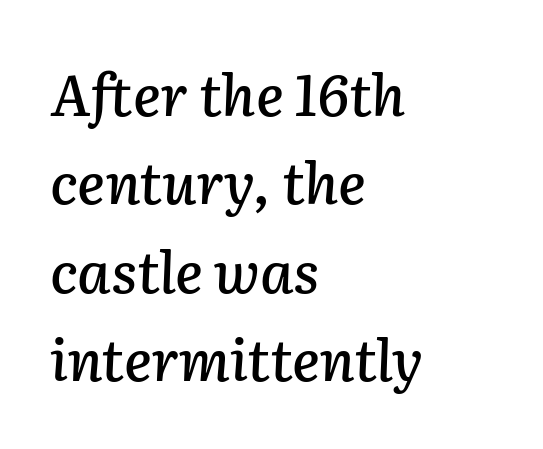
Baseline-to-baseline distance is the conventional proportion of letter height. A student would call this left alignment; a typographer would say flush left, rag right. There is no visible air inserted between adjacent glyphs. The space beneath each line is pristine and unruled. The rendering uses natural spacing where letterforms have individual widths.
